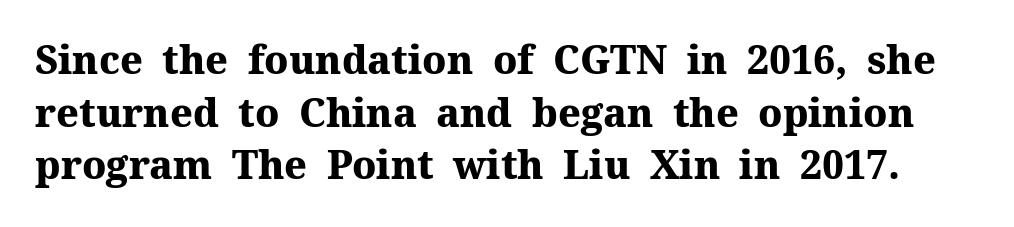
{"serif": "yes", "italic": "no", "bold": "yes", "weight": "heavy", "width": "normal", "stroke_contrast": "medium", "x_height": "medium", "monospaced": "no", "underline": "no", "line_spacing": "normal", "line_spacing_ratio": 1.35, "letter_spacing": "normal", "letter_spacing_em": 0.0, "glyph_px": 39}
